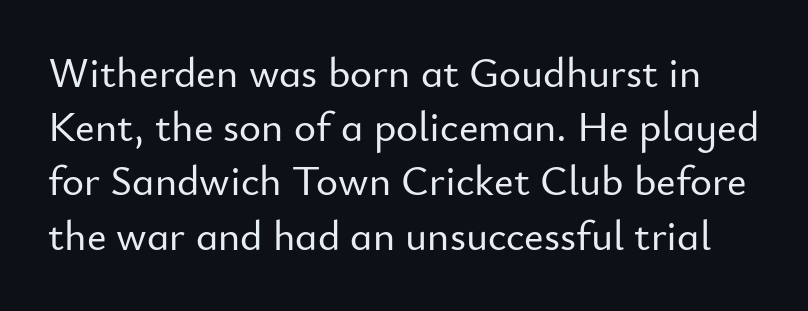
Q: Is the text italic (slanted)? A: No, it is upright.
Q: Is the typeface a serif or a sans-serif typeface? A: Sans-serif.
Q: Is the text underlined? A: No.
Q: Is the spacing between letters normal or unusually wide? A: Normal.
Q: Is the spacing between lines tight, normal or loose? A: Normal.
Q: Width (condensed, normal, or wide)? A: Normal.
Q: Stroke contrast? A: Low.
Q: x-height? A: Small.
Q: Monospaced? A: No.
